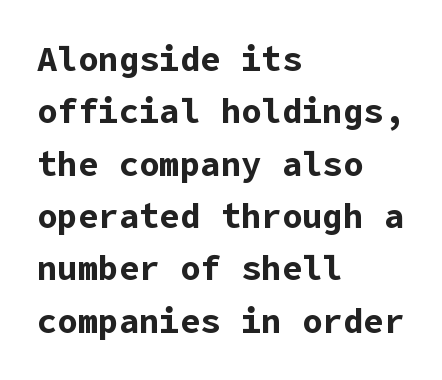
{"serif": "no", "italic": "no", "bold": "yes", "weight": "bold", "width": "normal", "stroke_contrast": "low", "x_height": "medium", "underline": "no", "align": "left", "line_spacing": "normal", "line_spacing_ratio": 1.54, "letter_spacing": "normal", "letter_spacing_em": 0.0, "glyph_px": 34}
